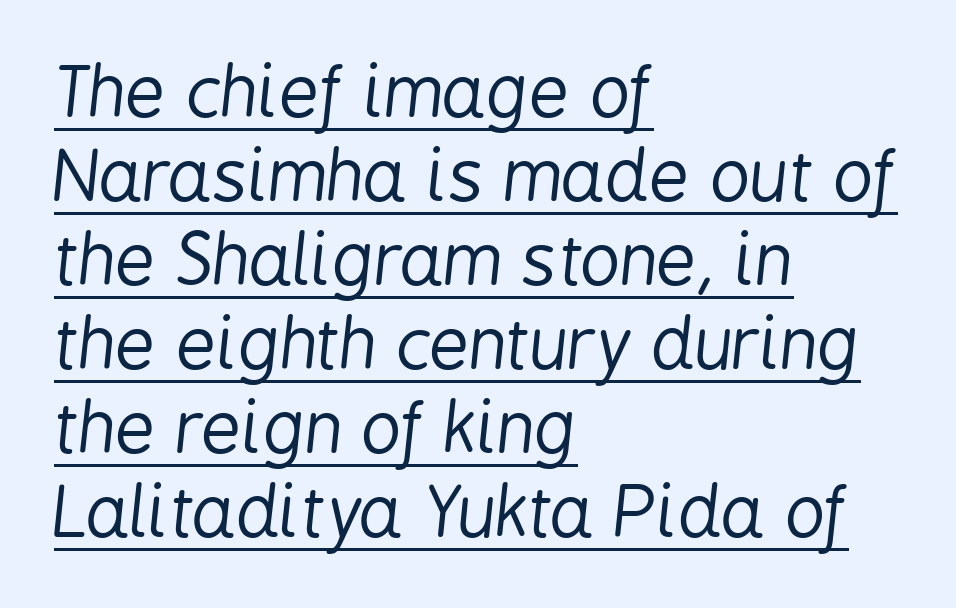
Q: Is the text bold? A: No.
Q: Is the text italic (slanted)? A: Yes, it leans right by about 6 degrees.
Q: Is the text underlined? A: Yes.
Q: How is the paragraph aligned? A: Left-aligned.
Q: Is the spacing between letters normal or unusually wide? A: Normal.
Q: Width (condensed, normal, or wide)? A: Condensed.
Q: Stroke contrast? A: Low.
Q: x-height? A: Medium.
Q: Monospaced? A: No.
